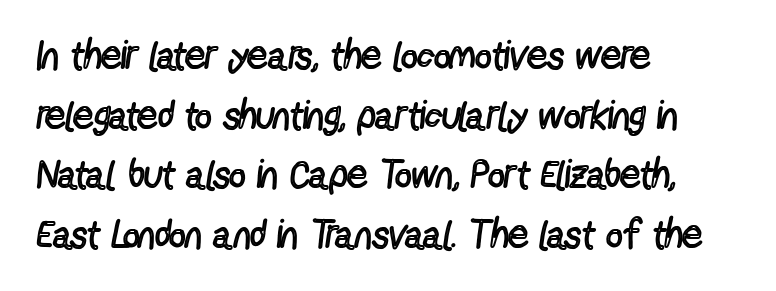
The strip under each line holds only bare page. Compared with a centered layout, this one pins lines to the left instead. Unbolded letterforms with no extra heft. Nobody touched the tracking dial on this one. Regarding serifs, this sample does without them.
